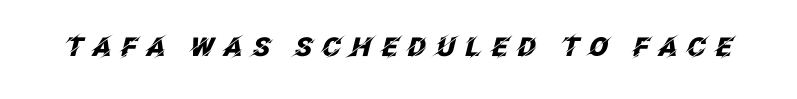
Q: Is the text bold? A: Yes.
Q: Is the text italic (slanted)? A: Yes, it leans right by about 12 degrees.
Q: Is the text underlined? A: No.
Q: Is the spacing between letters normal or unusually wide? A: Unusually wide.
